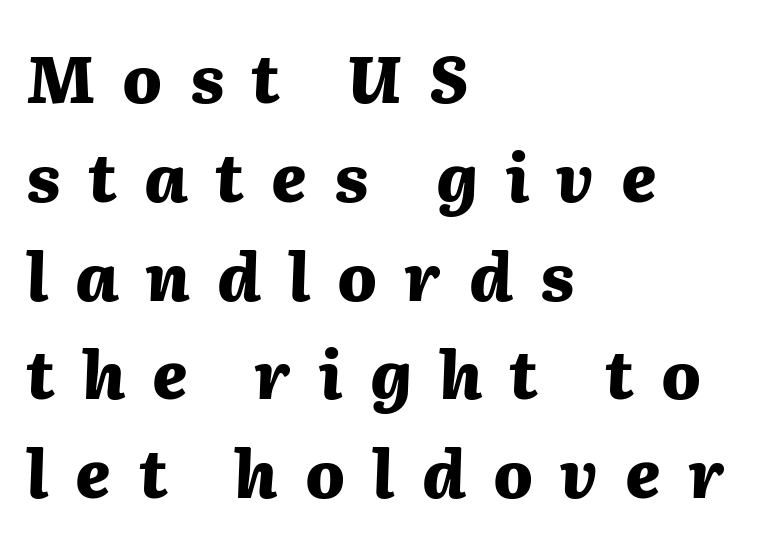
Q: Is the text bold? A: Yes.
Q: Is the text italic (slanted)? A: Yes, it leans right by about 2 degrees.
Q: Is the text underlined? A: No.
Q: How is the paragraph aligned? A: Left-aligned.
Q: Is the spacing between letters normal or unusually wide? A: Unusually wide.
Q: Is the spacing between lines tight, normal or loose? A: Normal.
Q: Width (condensed, normal, or wide)? A: Normal.
Q: Stroke contrast? A: Medium.
Q: x-height? A: Medium.
Q: Monospaced? A: No.
